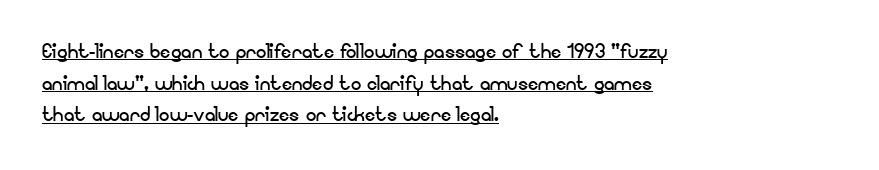
The image shows 26 px text type, upright; set left-aligned, line spacing 1.22x, normal letter spacing, underlined.
